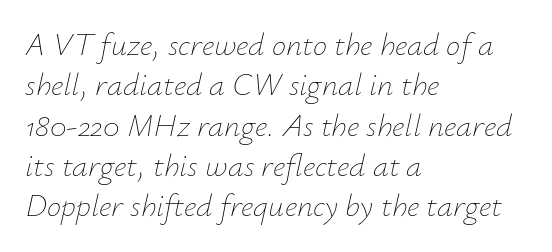
Stem width sits at or under what a default text font uses. Letters rest on an invisible, unmarked baseline. Short note: letters normally spaced. Proportional: the letters do not fall into vertical columns. A classic flush-left, rag-right setting is used for this passage. Would a proofreader flag this as italicized? Yes.
